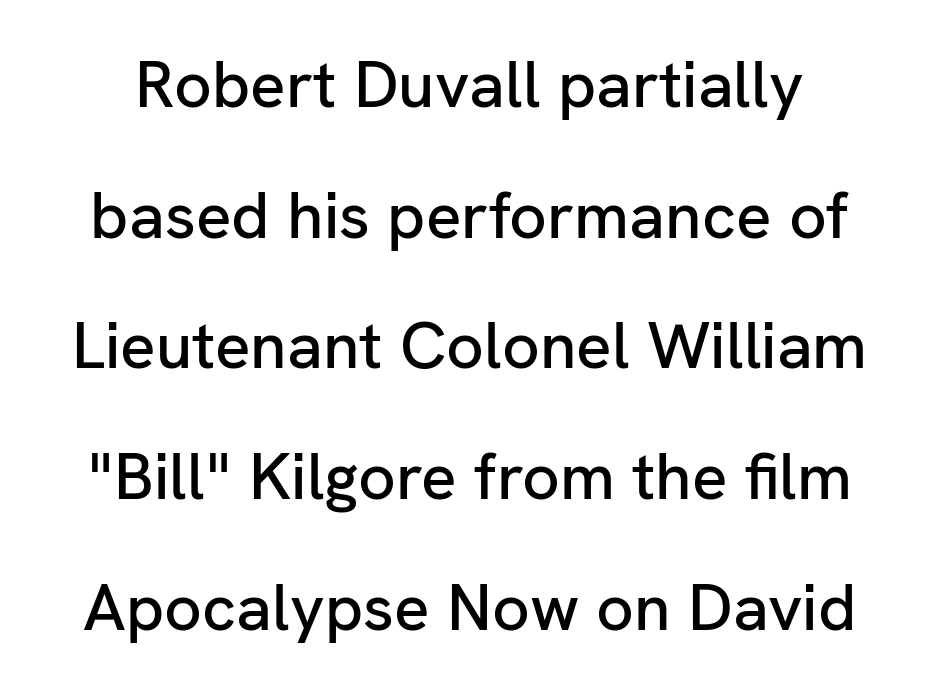
Interline gaps are noticeably wide in this sample. Type style note: lacks serifs. Spacing verdict: proportional, widths tailored to each character. Ascenders rise straight up at ninety degrees.
